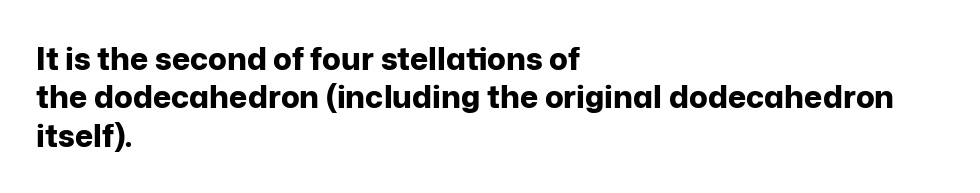
Q: Is the text bold? A: Yes.
Q: Is the text italic (slanted)? A: No, it is upright.
Q: Is the typeface a serif or a sans-serif typeface? A: Sans-serif.
Q: Is the text underlined? A: No.
Q: How is the paragraph aligned? A: Left-aligned.
Q: Is the spacing between letters normal or unusually wide? A: Normal.
Q: Width (condensed, normal, or wide)? A: Normal.
Q: Stroke contrast? A: Low.
Q: x-height? A: Medium.
Q: Monospaced? A: No.
